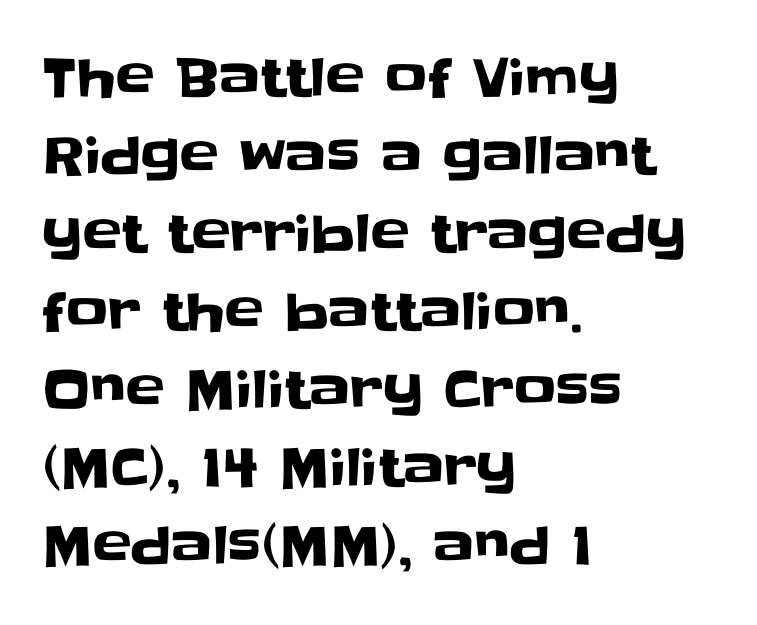
Does the leading feel generous? No, just average. Rule under the text: the space is simply empty. If you drew a ruler down the left edge, every line would touch it. Font category for this specimen: sans-serif.
